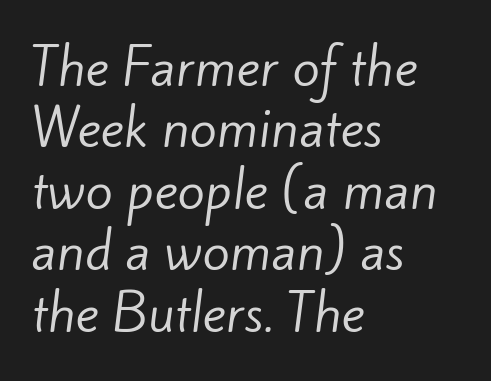
Compared with a centered layout, this one pins lines to the left instead. Letterform terminals end flat and unadorned throughout the passage. Varying glyph widths throughout — classic text-font behaviour. Is the stroke heavy? The answer is a plain regular-or-lighter. Each word holds together tightly as a unit, with standard inter-letter gaps.
